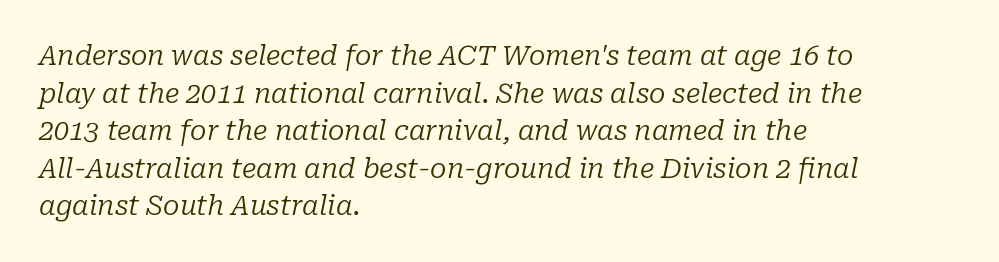
{"italic": "yes", "lean": "right", "slant_degrees": 10, "bold": "no", "underline": "no", "align": "left", "line_spacing": "normal", "line_spacing_ratio": 1.39, "letter_spacing": "normal", "letter_spacing_em": 0.0, "glyph_px": 27}
